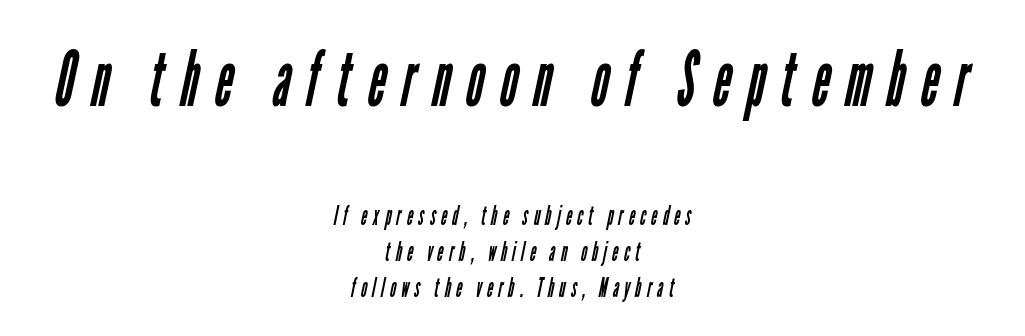
{"serif": "no", "bold": "no", "weight": "regular", "width": "condensed", "stroke_contrast": "low", "x_height": "medium", "monospaced": "no", "underline": "no", "align": "center", "line_spacing": "normal", "line_spacing_ratio": 1.38, "letter_spacing": "wide", "letter_spacing_em": 0.21, "larger_block": "first", "size_ratio": 2.96, "glyph_px": 77}
